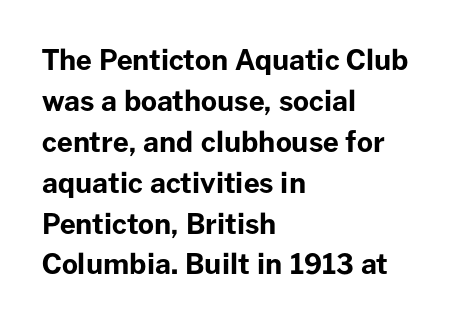
The image shows 28 px bold sans-serif type, upright; set left-aligned, normal line spacing (1.46x), normal letter spacing, not underlined; low stroke contrast and a medium x-height.
